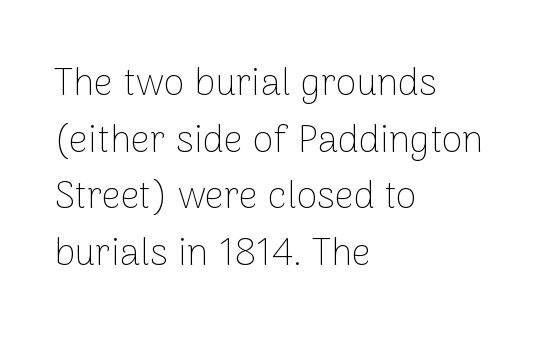
The image shows 38 px thin sans-serif type, upright; set left-aligned, normal line spacing (1.49x), normal letter spacing, not underlined; low stroke contrast and a medium x-height.
